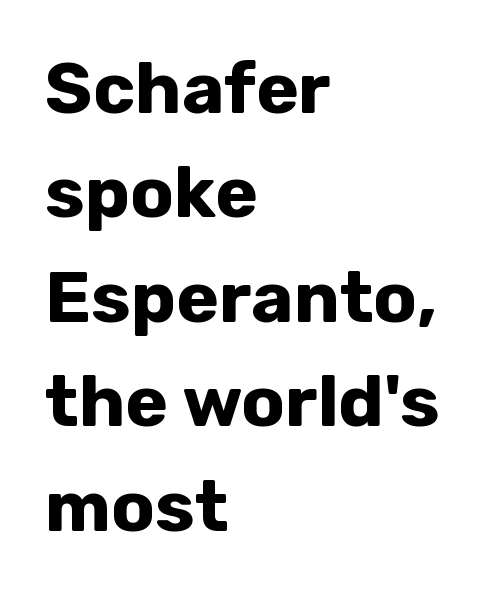
The block of text has a typical density, with ordinary space between rows. This rendering leaves character spacing at its baseline value. Posture: vertical. On the weight axis this lands at bold, roughly 700. Plain, unruled lines of type.
